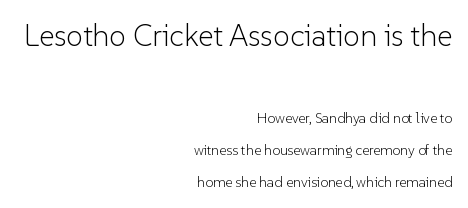
{"serif": "no", "italic": "no", "bold": "no", "weight": "light", "width": "normal", "stroke_contrast": "low", "x_height": "medium", "monospaced": "no", "underline": "no", "align": "right", "line_spacing": "loose", "line_spacing_ratio": 2.3, "letter_spacing": "normal", "letter_spacing_em": 0.0, "larger_block": "first", "size_ratio": 2.14, "glyph_px": 30}
